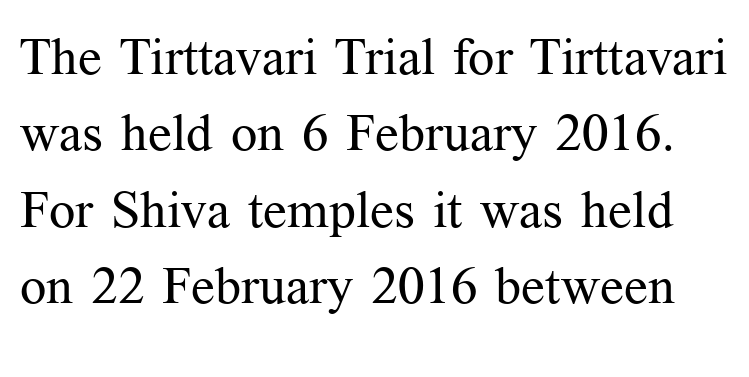
Unlike italic type, these characters show no tilt at all. Honestly, the row spacing looks completely unremarkable. The typeface chosen for these lines features serifs. The letters look calm and open, with moderate or lighter stems. The gap between lines stays unmarked.
